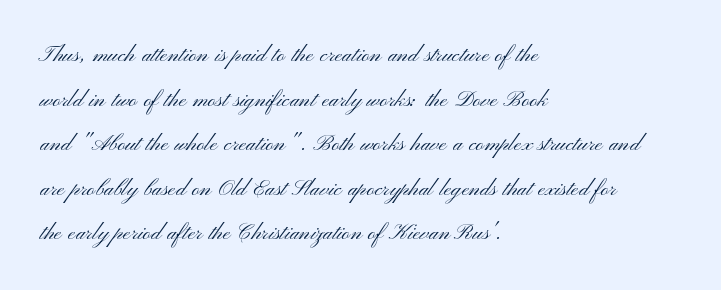
The image shows 28 px light, wide sans-serif type; set left-aligned, normal line spacing (1.59x), normal letter spacing, not underlined; medium stroke contrast and a small x-height.
